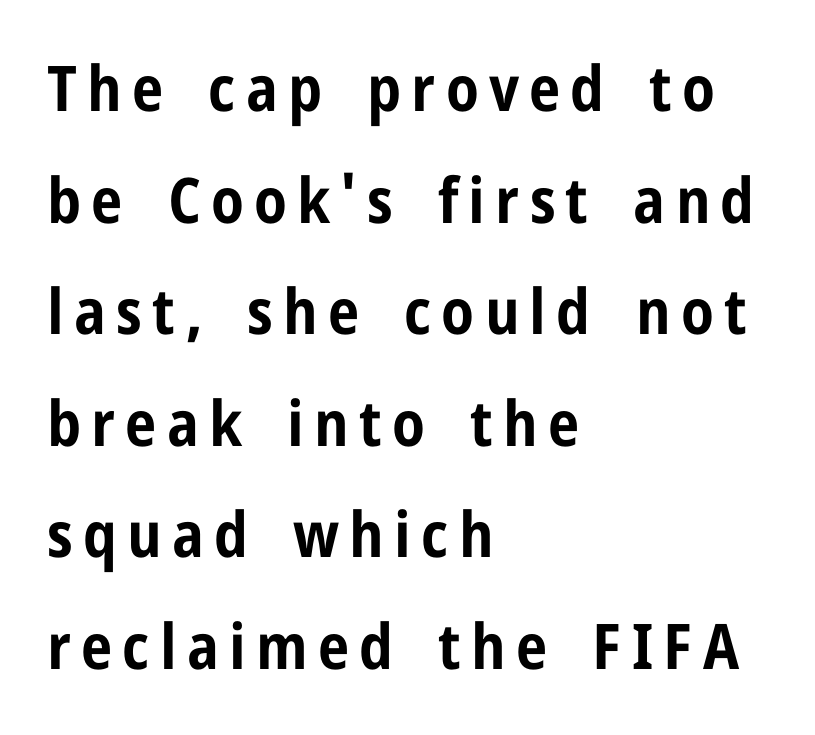
The letters stand straight up with perfectly vertical stems. Does the copy run flush right? No — it runs flush left. Do the characters align in a grid? No, the font is proportional. Check where the strokes stop: nothing finishes them off — pure sans.
